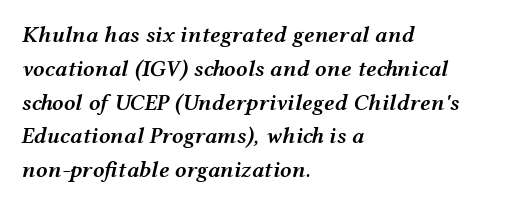
{"italic": "yes", "lean": "right", "slant_degrees": 12, "bold": "semi", "underline": "no", "align": "left", "line_spacing": "normal", "line_spacing_ratio": 1.47, "letter_spacing": "normal", "letter_spacing_em": 0.0, "glyph_px": 23}
